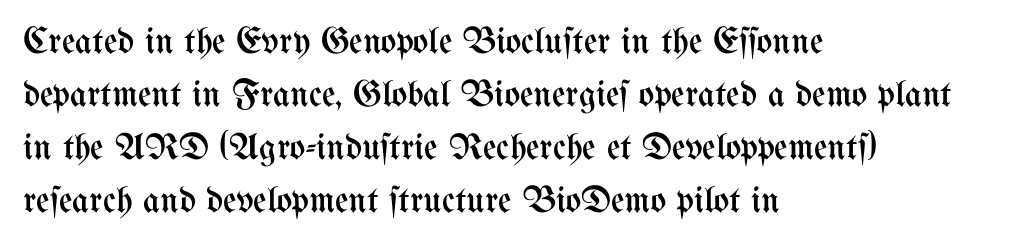
The image shows 37 px regular-weight, condensed type, upright; set left-aligned, normal line spacing (1.43x), normal letter spacing, not underlined; medium stroke contrast and a medium x-height.
